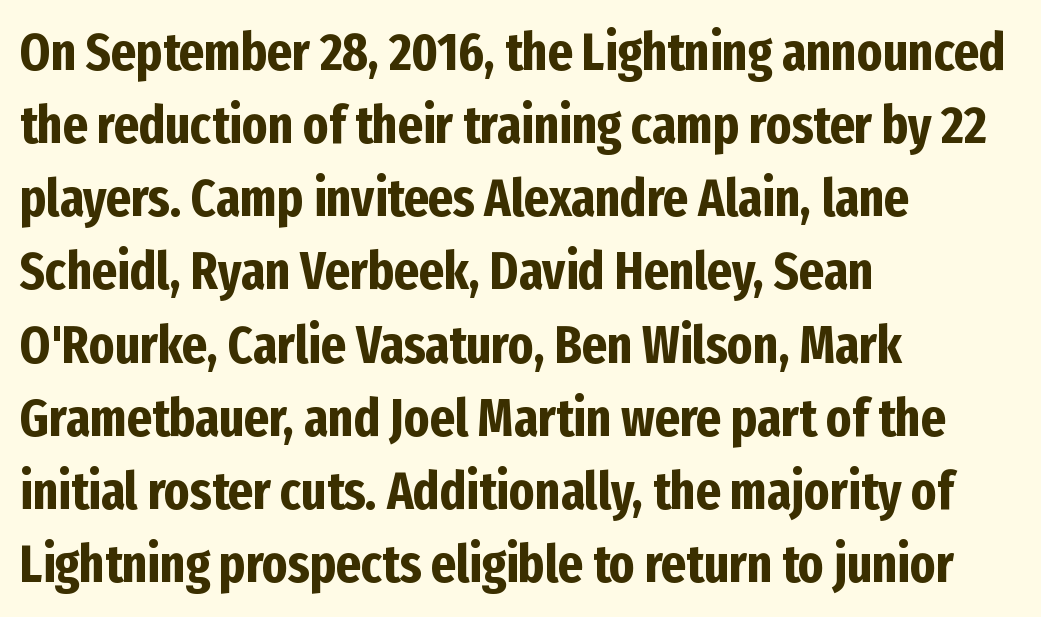
Q: Is the text bold? A: Yes.
Q: Is the text italic (slanted)? A: No, it is upright.
Q: Is the typeface a serif or a sans-serif typeface? A: Sans-serif.
Q: Is the text underlined? A: No.
Q: How is the paragraph aligned? A: Left-aligned.
Q: Is the spacing between letters normal or unusually wide? A: Normal.
Q: Is the spacing between lines tight, normal or loose? A: Normal.
Q: Width (condensed, normal, or wide)? A: Condensed.
Q: Stroke contrast? A: Low.
Q: x-height? A: Medium.
Q: Monospaced? A: No.
